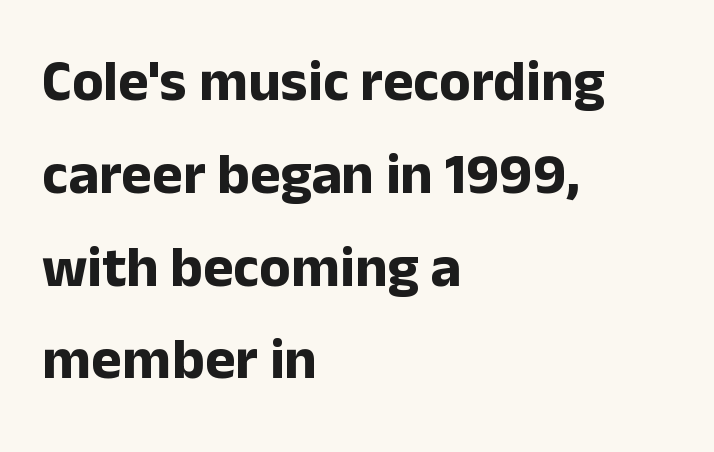
The lettering stays uniformly vertical, giving the passage a roman look. Pretty heavy lettering here — definitely bold. Look at the tracking — it's just the regular setting, nothing added. These lines sit exactly where default settings would place them. Varying glyph widths throughout — classic text-font behaviour. The type family on display is of the sans-serif kind.
